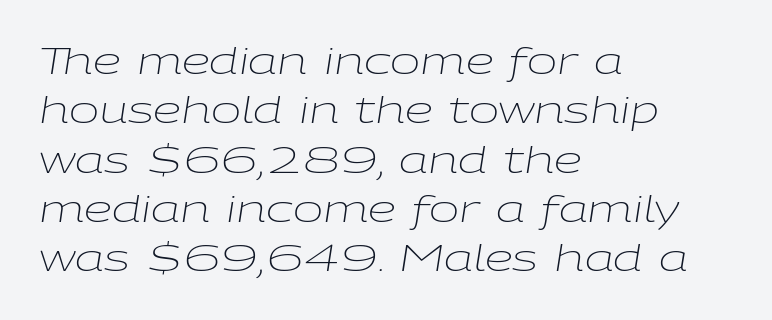
Only glyphs here, with clear space below each row. The setting favours the left margin, as ordinary paragraphs usually do. Whoever set this chose a conventional vertical rhythm. Nothing heavy about these letters — not bold at all. A typesetter would call this zero additional tracking.
